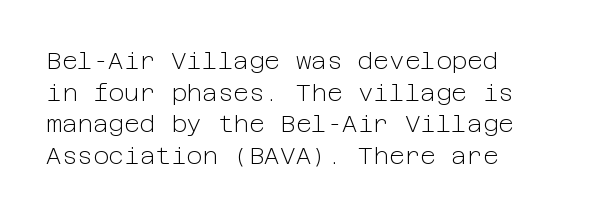
Q: Is the text bold? A: No.
Q: Is the text italic (slanted)? A: No, it is upright.
Q: Is the text underlined? A: No.
Q: Is the spacing between letters normal or unusually wide? A: Normal.
Q: Is the spacing between lines tight, normal or loose? A: Normal.
